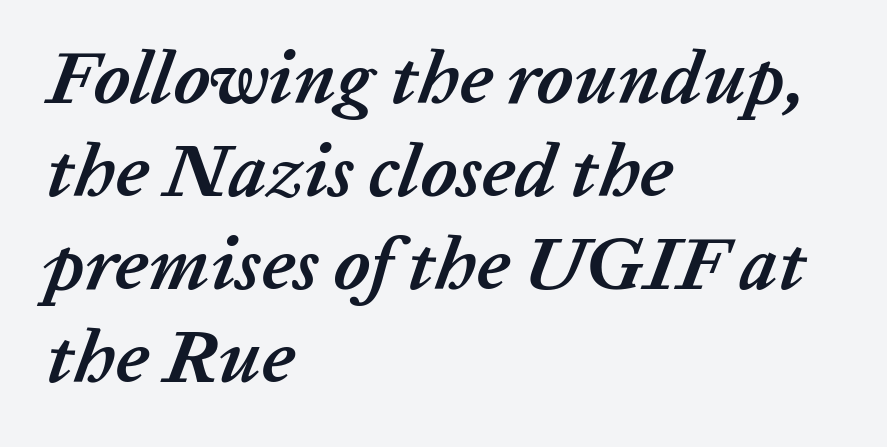
Emphasis-style slanted type is in use. I'd describe the lettering as bold — thick and assertive. Leftover space on each line is placed entirely after the last word. Glyph-to-glyph distance matches everyday printed text.
